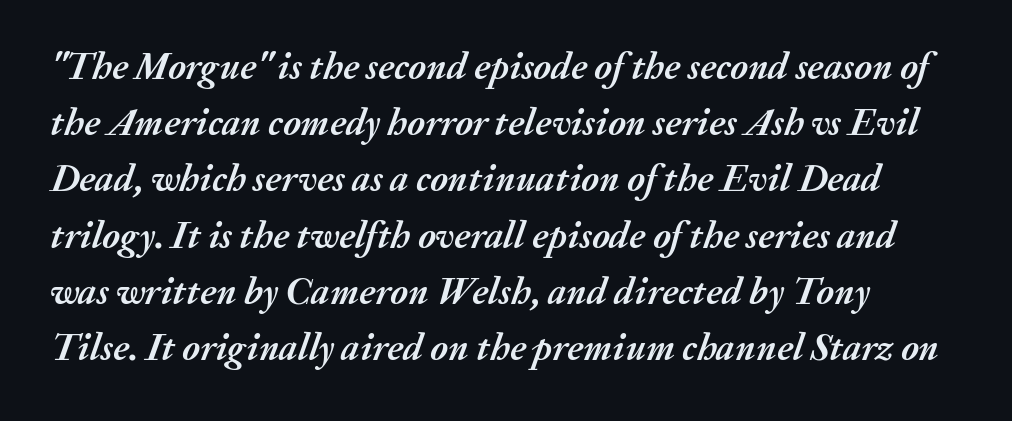
Q: Is the text bold? A: Yes.
Q: Is the text italic (slanted)? A: Yes, it leans right by about 20 degrees.
Q: Is the text underlined? A: No.
Q: How is the paragraph aligned? A: Left-aligned.
Q: Is the spacing between letters normal or unusually wide? A: Normal.
Q: Is the spacing between lines tight, normal or loose? A: Normal.
Q: Width (condensed, normal, or wide)? A: Normal.
Q: Stroke contrast? A: Medium.
Q: x-height? A: Medium.
Q: Monospaced? A: No.
